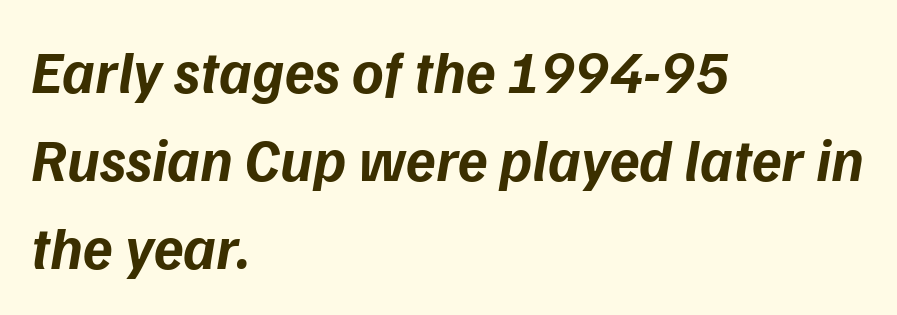
The image shows 60 px bold sans-serif type; set left-aligned, normal line spacing (1.47x), normal letter spacing, not underlined; low stroke contrast and a medium x-height.
